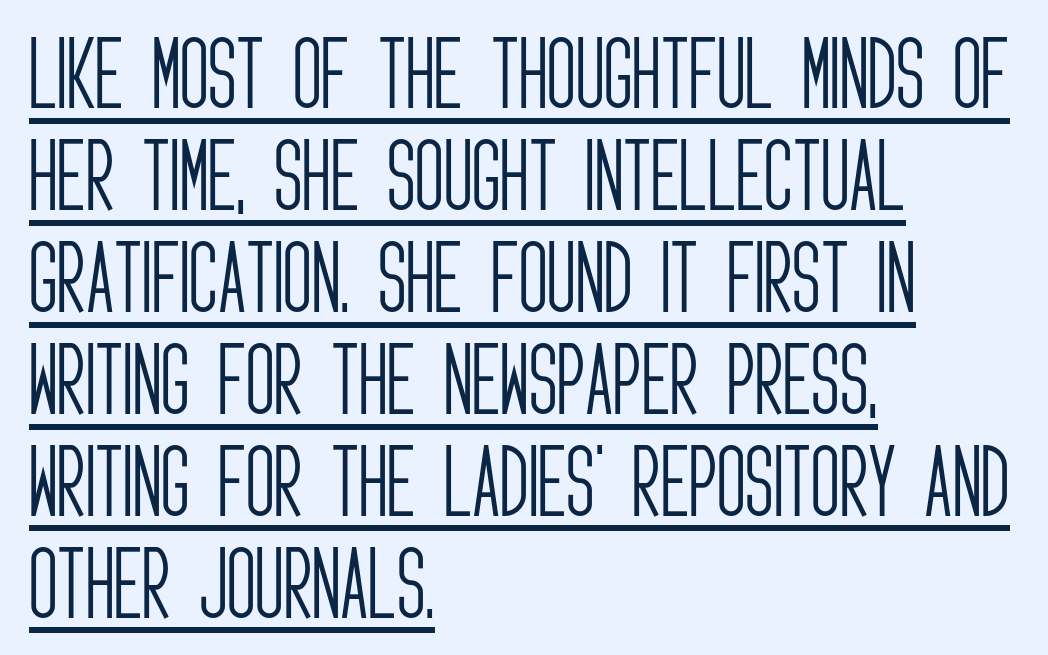
{"serif": "no", "italic": "no", "bold": "no", "weight": "light", "width": "condensed", "stroke_contrast": "low", "x_height": "large", "monospaced": "no", "underline": "yes", "align": "left", "line_spacing": "normal", "line_spacing_ratio": 1.29, "letter_spacing": "normal", "letter_spacing_em": 0.0, "glyph_px": 79}
